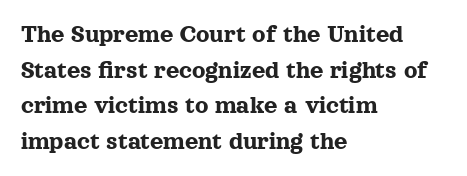
The image shows 26 px text type, upright; set left-aligned, normal line spacing (1.37x), normal letter spacing, not underlined.
